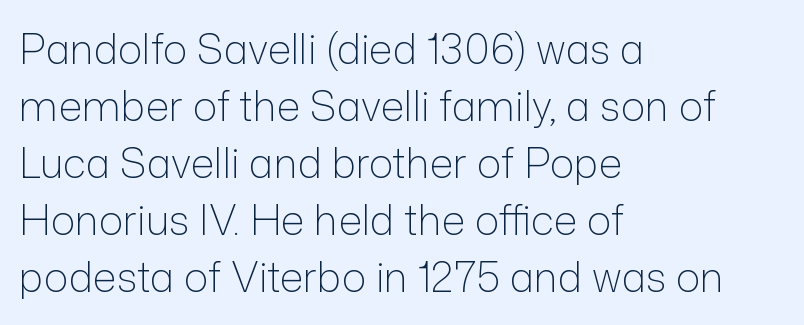
Caption: multi-line text, flush left, ragged right. The rendering shows plain stroke endings on the letterforms — a sans-serif design. Think standard paragraph weight, or any step lighter than that. Regular leading. The rendering keeps characters at their native spacing.
